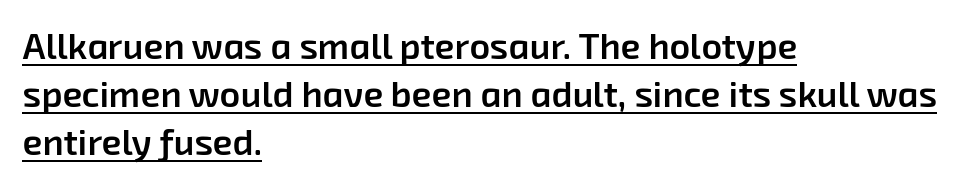
{"serif": "no", "bold": "semi", "weight": "semibold", "width": "normal", "stroke_contrast": "low", "x_height": "medium", "monospaced": "no", "underline": "yes", "align": "left", "line_spacing": "normal", "line_spacing_ratio": 1.34, "letter_spacing": "normal", "letter_spacing_em": 0.0, "glyph_px": 36}
